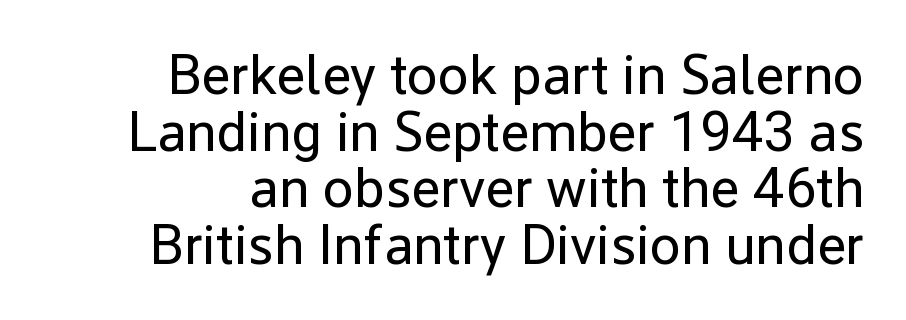
Q: Is the text bold? A: No.
Q: Is the text italic (slanted)? A: No, it is upright.
Q: Is the typeface a serif or a sans-serif typeface? A: Sans-serif.
Q: Is the text underlined? A: No.
Q: How is the paragraph aligned? A: Right-aligned.
Q: Is the spacing between letters normal or unusually wide? A: Normal.
Q: Is the spacing between lines tight, normal or loose? A: Tight.
Q: Width (condensed, normal, or wide)? A: Normal.
Q: Stroke contrast? A: Low.
Q: x-height? A: Medium.
Q: Monospaced? A: No.
